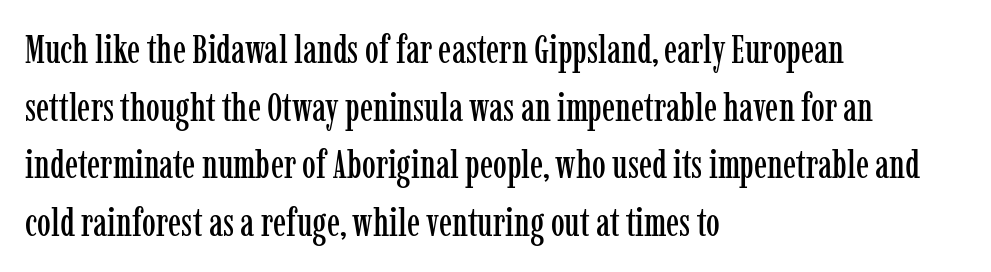
{"serif": "yes", "italic": "no", "width": "condensed", "stroke_contrast": "low", "x_height": "medium", "monospaced": "no", "underline": "no", "align": "left", "line_spacing": "normal", "line_spacing_ratio": 1.48, "letter_spacing": "normal", "letter_spacing_em": 0.0, "glyph_px": 39}
